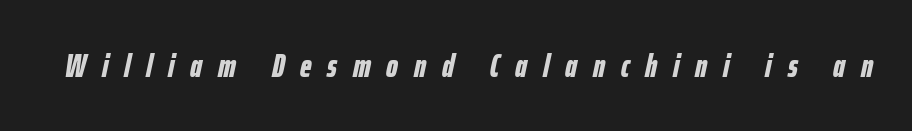
Q: Is the text bold? A: Yes.
Q: Is the text italic (slanted)? A: Yes, it leans right by about 12 degrees.
Q: Is the text underlined? A: No.
Q: Is the spacing between letters normal or unusually wide? A: Unusually wide.
Q: Width (condensed, normal, or wide)? A: Condensed.
Q: Stroke contrast? A: Low.
Q: x-height? A: Medium.
Q: Monospaced? A: No.
